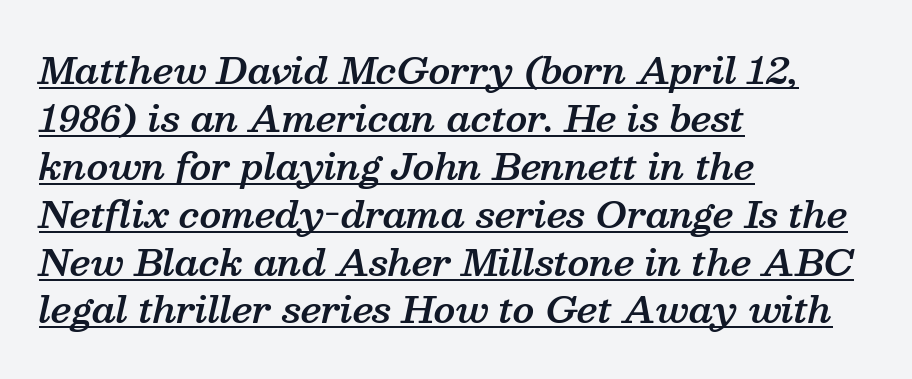
{"serif": "yes", "italic": "yes", "lean": "right", "slant_degrees": 13, "bold": "semi", "weight": "semibold", "width": "normal", "stroke_contrast": "medium", "x_height": "medium", "monospaced": "no", "underline": "yes", "align": "left", "line_spacing": "normal", "line_spacing_ratio": 1.33, "letter_spacing": "normal", "letter_spacing_em": 0.0, "glyph_px": 36}
